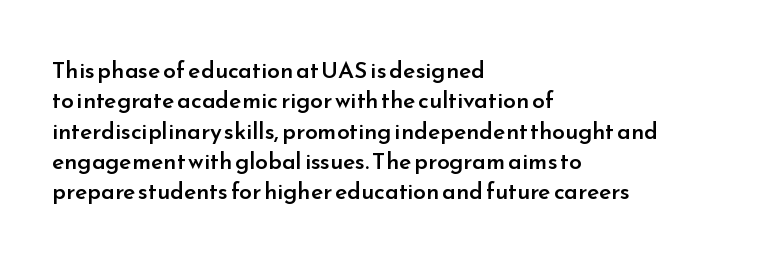
The image shows 23 px text type, upright; set left-aligned, normal line spacing (1.32x), normal letter spacing, not underlined.
